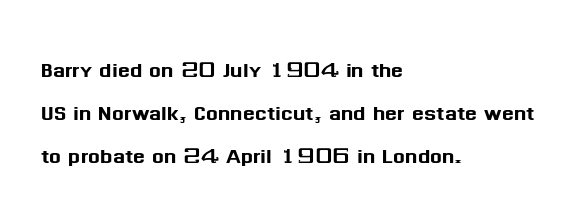
Honestly, there is no underline to notice here at all. The passage shown is typeset with a sans-serif family. Evenly set lines give the paragraph a standard silhouette. Here the designer chose a conventional face with non-uniform glyph widths. The letters stand straight up with perfectly vertical stems. Left-aligned paragraph, ragged on the right.
